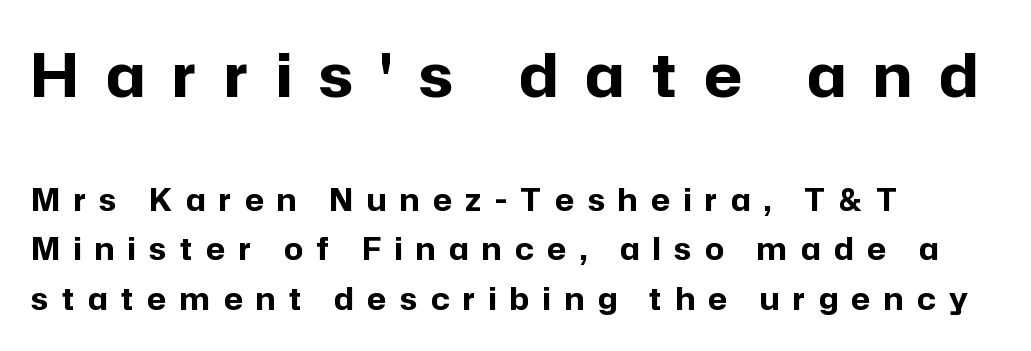
The face used here is a sans, in the tradition of grotesques and geometrics. A bare baseline throughout the passage. The block of text has a typical density, with ordinary space between rows. Compared with typical body copy, the letter spacing here is much looser. A typesetter would mark this as roman, not italic. Typographic density is high because the face is bold.
